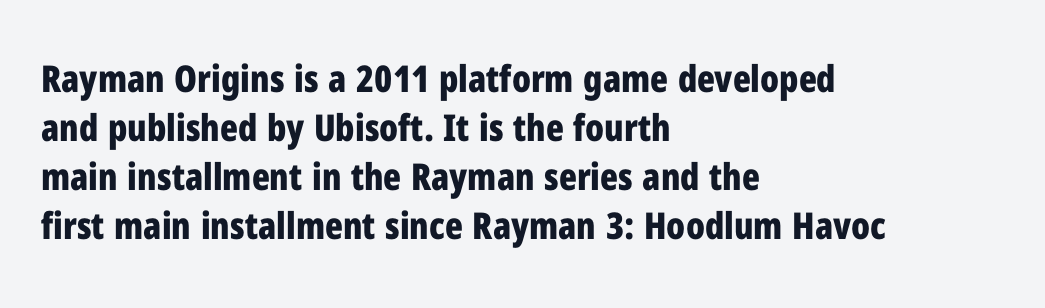
Q: Is the text bold? A: Yes.
Q: Is the text italic (slanted)? A: No, it is upright.
Q: Is the typeface a serif or a sans-serif typeface? A: Sans-serif.
Q: Is the text underlined? A: No.
Q: How is the paragraph aligned? A: Left-aligned.
Q: Is the spacing between letters normal or unusually wide? A: Normal.
Q: Is the spacing between lines tight, normal or loose? A: Normal.
Q: Width (condensed, normal, or wide)? A: Condensed.
Q: Stroke contrast? A: Low.
Q: x-height? A: Medium.
Q: Monospaced? A: No.
